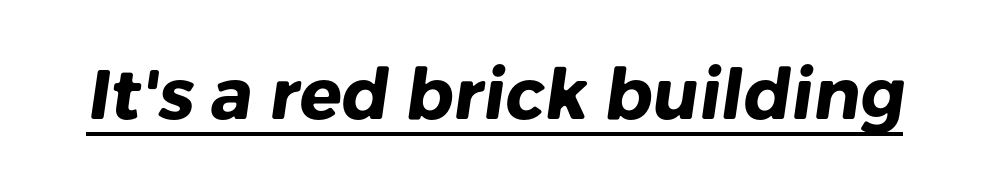
The face used here is proportionally spaced, like ordinary book or web type. A rule runs beneath these lines of type. Strong, thick strokes mark this as bold type. Caption: standard tracking, unaltered. This is sans-serif lettering, the kind often seen on screens and signage.
